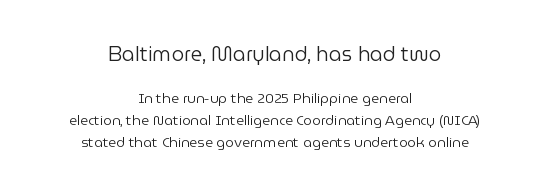
{"italic": "no", "bold": "no", "underline": "no", "align": "center", "line_spacing": "normal", "line_spacing_ratio": 1.58, "letter_spacing": "normal", "letter_spacing_em": 0.0, "larger_block": "first", "size_ratio": 1.43, "glyph_px": 20}
